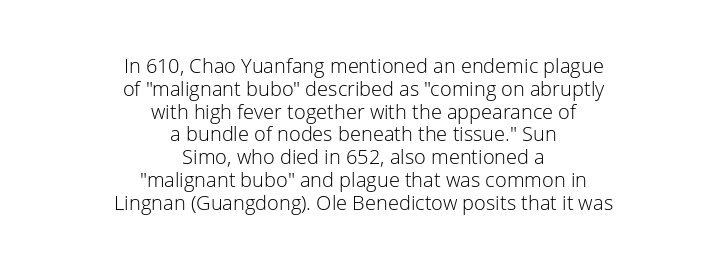
{"italic": "no", "bold": "no", "underline": "no", "align": "center", "line_spacing": "tight", "line_spacing_ratio": 1.14, "letter_spacing": "normal", "letter_spacing_em": 0.0, "glyph_px": 20}
